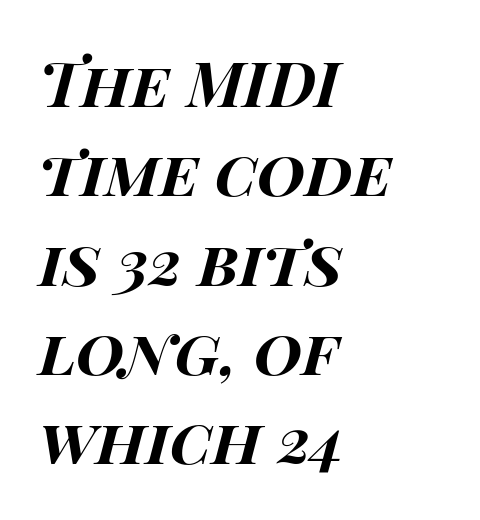
Q: Is the text bold? A: Yes.
Q: Is the text italic (slanted)? A: Yes, it leans right by about 14 degrees.
Q: Is the text underlined? A: No.
Q: How is the paragraph aligned? A: Left-aligned.
Q: Is the spacing between letters normal or unusually wide? A: Normal.
Q: Is the spacing between lines tight, normal or loose? A: Normal.
Q: Width (condensed, normal, or wide)? A: Wide.
Q: Stroke contrast? A: High.
Q: x-height? A: Large.
Q: Monospaced? A: No.
